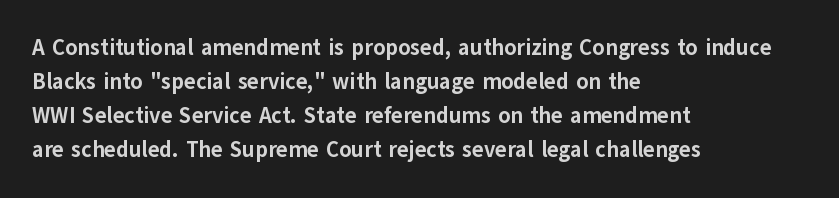
Q: Is the text bold? A: Yes.
Q: Is the text italic (slanted)? A: No, it is upright.
Q: Is the text underlined? A: No.
Q: How is the paragraph aligned? A: Left-aligned.
Q: Is the spacing between letters normal or unusually wide? A: Normal.
Q: Is the spacing between lines tight, normal or loose? A: Normal.
